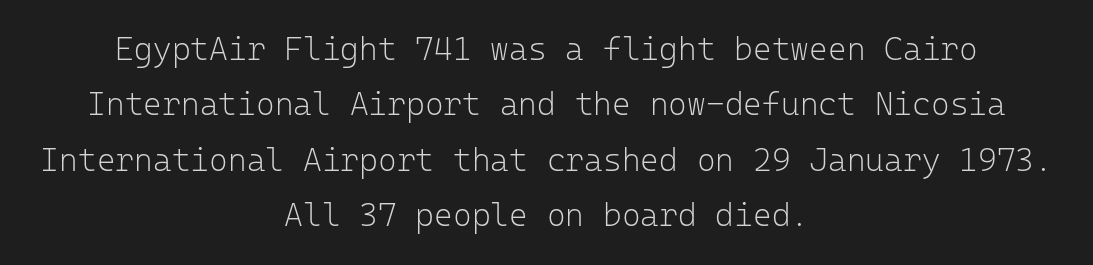
Q: Is the text bold? A: No.
Q: Is the text italic (slanted)? A: No, it is upright.
Q: Is the typeface a serif or a sans-serif typeface? A: Sans-serif.
Q: Is the text underlined? A: No.
Q: How is the paragraph aligned? A: Centered.
Q: Is the spacing between letters normal or unusually wide? A: Normal.
Q: Width (condensed, normal, or wide)? A: Normal.
Q: Stroke contrast? A: Low.
Q: x-height? A: Medium.
Q: Monospaced? A: Yes.
